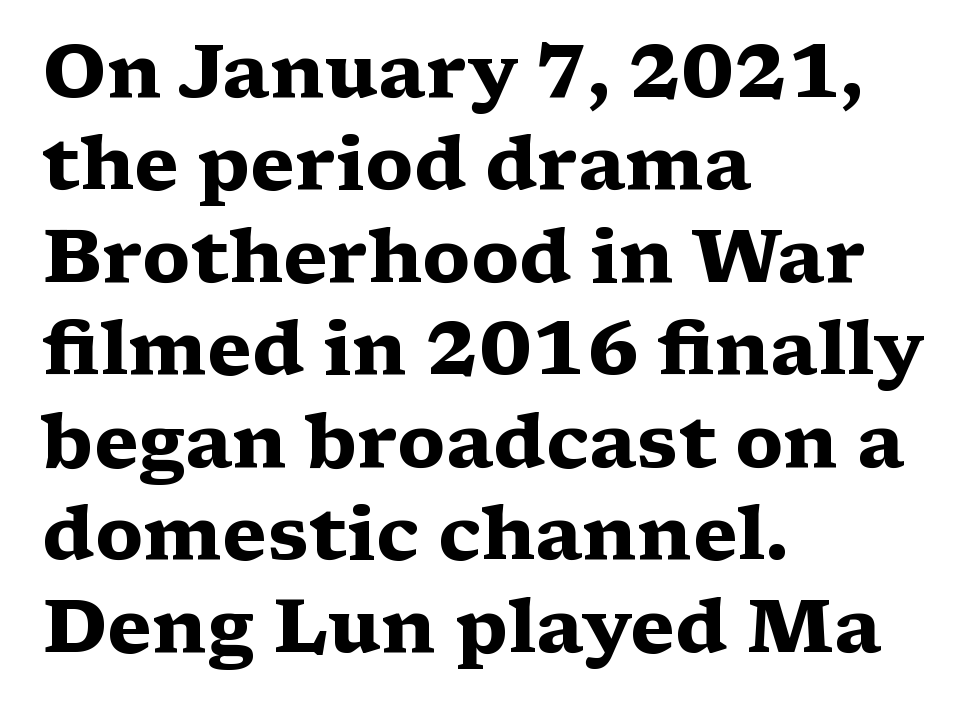
Q: Is the text bold? A: Yes.
Q: Is the text italic (slanted)? A: No, it is upright.
Q: Is the typeface a serif or a sans-serif typeface? A: Serif.
Q: Is the text underlined? A: No.
Q: How is the paragraph aligned? A: Left-aligned.
Q: Is the spacing between letters normal or unusually wide? A: Normal.
Q: Is the spacing between lines tight, normal or loose? A: Normal.
Q: Width (condensed, normal, or wide)? A: Wide.
Q: Stroke contrast? A: Medium.
Q: x-height? A: Medium.
Q: Monospaced? A: No.
